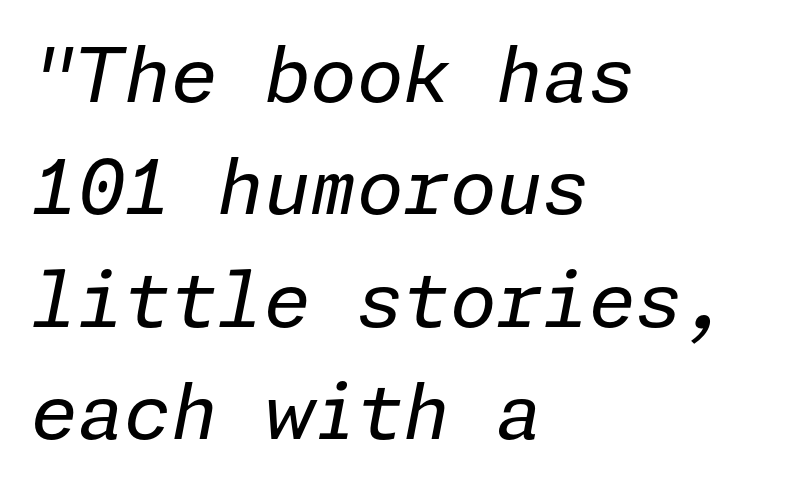
Stems and bowls with no extra thickness — not bold. Only glyphs here, with clear space below each row. This sample uses plain, unmodified letter spacing. The glyphs look as if they've been sheared to an angle. Alignment: flush left. Regarding leading, the lines here are spaced in the standard way.
